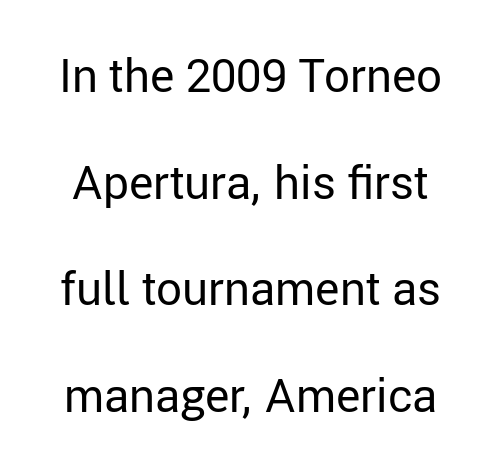
The letters stand straight up with perfectly vertical stems. The passage shown has conventional tracking throughout. Successive baselines arrive slowly, with a big drop between each. The typeface has the unassuming heft of standard copy or less. Grotesque or geometric, the face here clearly has no serifs. Here the designer chose a conventional face with non-uniform glyph widths.
